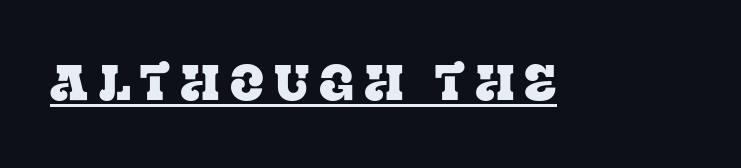
Here the designer chose a conventional face with non-uniform glyph widths. This rendering employs a face with finishing strokes, i.e., a serif. Descenders here cross a horizontal rule under the line. Is there any slant? The stems are plumb. The gaps between neighbouring characters are conspicuously large.
